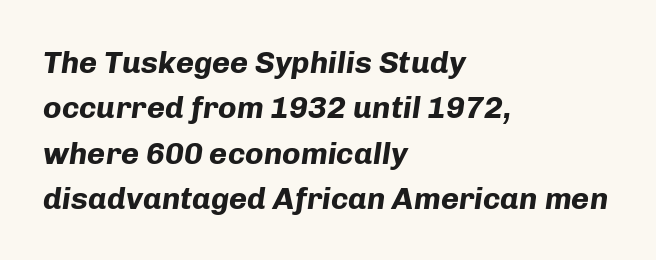
{"italic": "yes", "lean": "right", "slant_degrees": 8, "bold": "yes", "weight": "bold", "width": "normal", "stroke_contrast": "low", "x_height": "medium", "monospaced": "no", "underline": "no", "align": "left", "line_spacing": "normal", "line_spacing_ratio": 1.46, "letter_spacing": "normal", "letter_spacing_em": 0.0, "glyph_px": 31}
